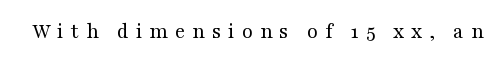
Q: Is the text bold? A: No.
Q: Is the text italic (slanted)? A: No, it is upright.
Q: Is the text underlined? A: No.
Q: Is the spacing between letters normal or unusually wide? A: Unusually wide.
